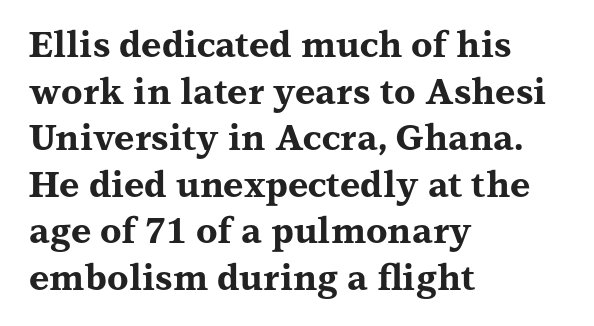
The image shows 35 px bold, wide serif type, upright; set left-aligned, normal line spacing (1.33x), normal letter spacing, not underlined; medium stroke contrast and a medium x-height.
